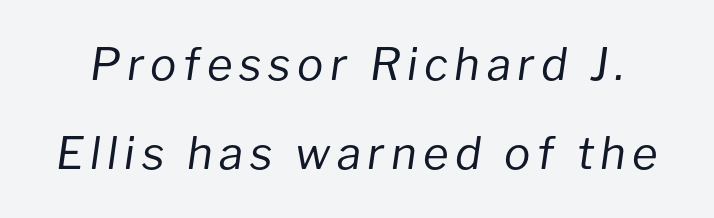
Q: Is the text bold? A: No.
Q: Is the text italic (slanted)? A: Yes, it leans right by about 8 degrees.
Q: Is the text underlined? A: No.
Q: Is the spacing between lines tight, normal or loose? A: Loose.
Q: Width (condensed, normal, or wide)? A: Normal.
Q: Stroke contrast? A: Low.
Q: x-height? A: Medium.
Q: Monospaced? A: No.
